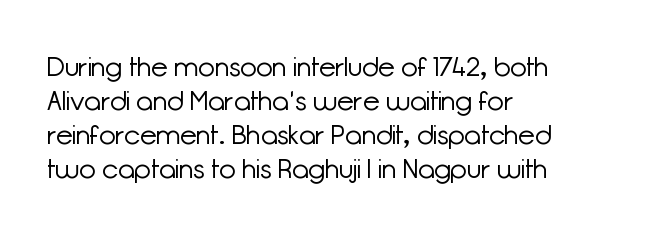
Vertically, the passage feels balanced, rows spaced as you'd expect. The strip under each line holds only bare page. Weight: in the light-to-regular range. Glyph-to-glyph distance matches everyday printed text.
